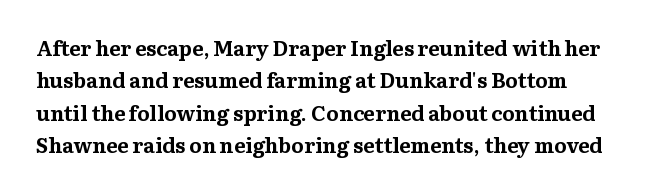
Do the letters lean? They stand straight. Heavy-handed strokes throughout: this text is bold. The horizontal fit of the characters is conventional and even. Check under the words: just untouched page. Does the leading feel generous? No, just average.
